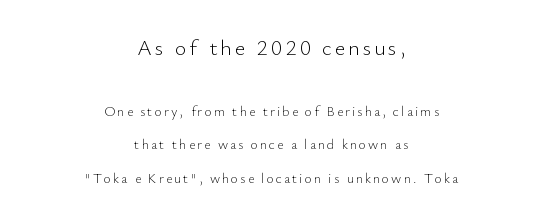
Q: Is the text bold? A: No.
Q: Is the text italic (slanted)? A: No, it is upright.
Q: Is the text underlined? A: No.
Q: How is the paragraph aligned? A: Centered.
Q: Is the spacing between lines tight, normal or loose? A: Loose.
Q: Which block of text is set in a larger size, the first (top) or the second (bottom)? A: The first (top) one.
